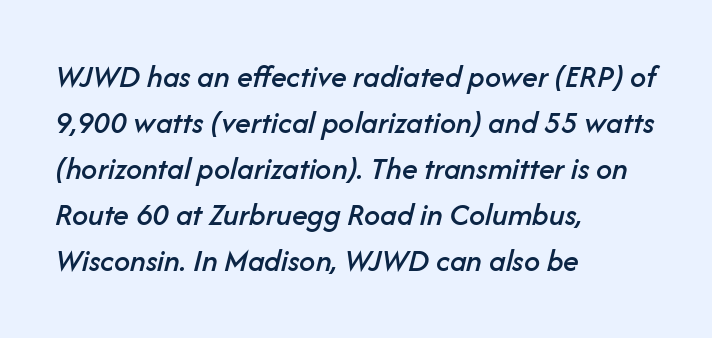
Q: Is the text italic (slanted)? A: Yes, it leans right by about 14 degrees.
Q: Is the text underlined? A: No.
Q: How is the paragraph aligned? A: Left-aligned.
Q: Is the spacing between letters normal or unusually wide? A: Normal.
Q: Is the spacing between lines tight, normal or loose? A: Normal.
Q: Width (condensed, normal, or wide)? A: Normal.
Q: Stroke contrast? A: Low.
Q: x-height? A: Medium.
Q: Monospaced? A: No.
